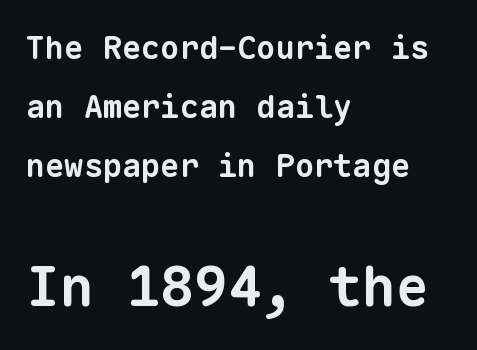
The image shows 56 px bold sans-serif type, monospaced; set left-aligned, line spacing 1.85x, normal letter spacing, not underlined; the second (bottom) block is 1.75x larger; low stroke contrast and a medium x-height.
